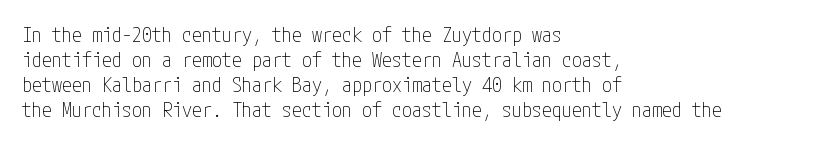
{"italic": "no", "bold": "no", "underline": "no", "align": "left", "line_spacing": "normal", "line_spacing_ratio": 1.25, "letter_spacing": "normal", "letter_spacing_em": 0.0, "glyph_px": 20}
